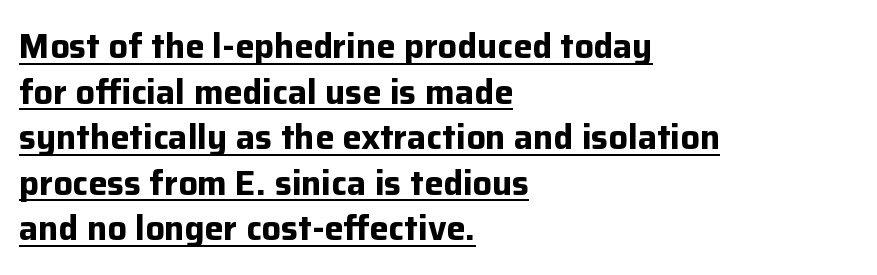
The image shows 34 px bold sans-serif type, upright; set left-aligned, normal line spacing (1.34x), normal letter spacing, underlined; low stroke contrast and a medium x-height.
